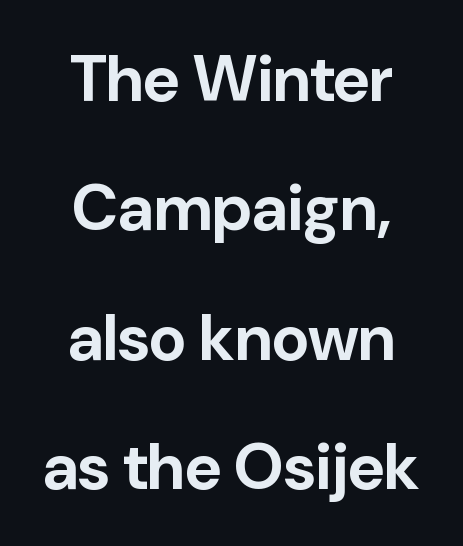
Check where the strokes stop: nothing finishes them off — pure sans. How heavy is the stroke? Heavy — this is a bold. Spacing verdict: proportional, widths tailored to each character. Glance below the letters and you will spot only blank space. Both edges are ragged and mirror each other, which tells us the setting is centered.
